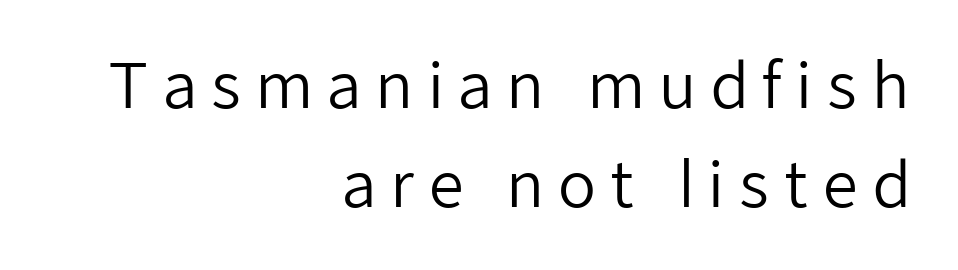
Q: Is the text bold? A: No.
Q: Is the text italic (slanted)? A: No, it is upright.
Q: Is the typeface a serif or a sans-serif typeface? A: Sans-serif.
Q: Is the text underlined? A: No.
Q: How is the paragraph aligned? A: Right-aligned.
Q: Is the spacing between letters normal or unusually wide? A: Unusually wide.
Q: Is the spacing between lines tight, normal or loose? A: Normal.
Q: Width (condensed, normal, or wide)? A: Normal.
Q: Stroke contrast? A: Low.
Q: x-height? A: Medium.
Q: Monospaced? A: No.
